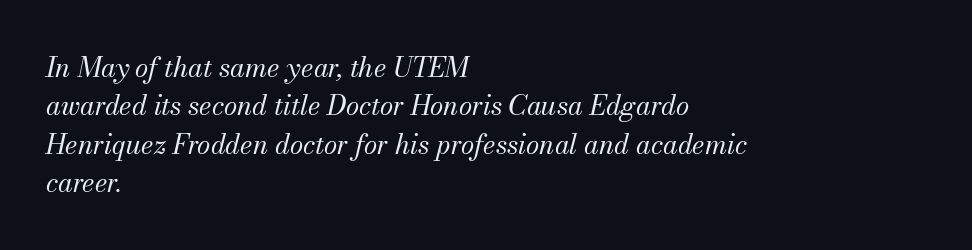
The image shows 27 px text type, italic (leaning right); set left-aligned, normal line spacing (1.42x), normal letter spacing, not underlined.
